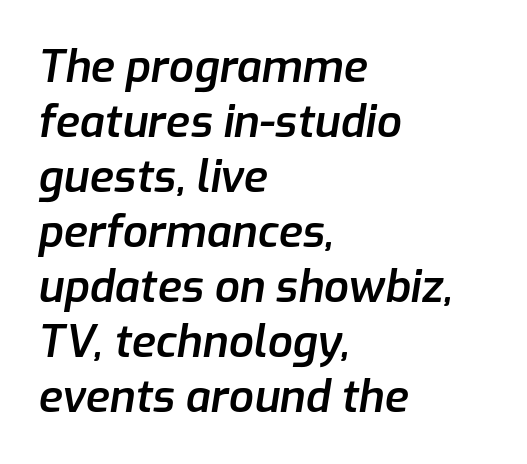
Q: Is the text bold? A: Semi-bold.
Q: Is the text italic (slanted)? A: Yes, it leans right by about 9 degrees.
Q: Is the text underlined? A: No.
Q: How is the paragraph aligned? A: Left-aligned.
Q: Is the spacing between letters normal or unusually wide? A: Normal.
Q: Is the spacing between lines tight, normal or loose? A: Normal.
Q: Width (condensed, normal, or wide)? A: Normal.
Q: Stroke contrast? A: Low.
Q: x-height? A: Medium.
Q: Monospaced? A: No.
